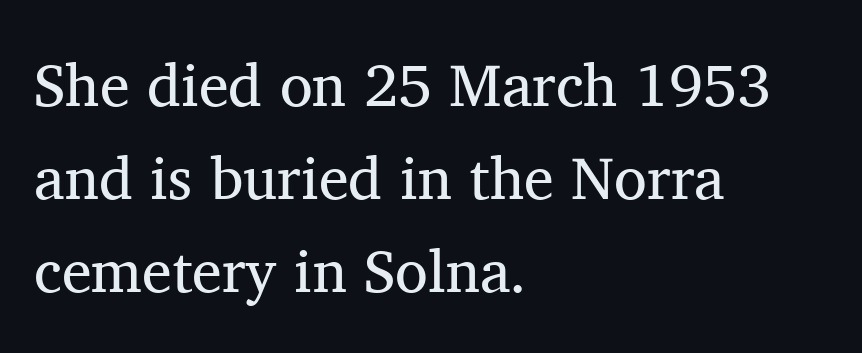
The image shows 60 px regular-weight serif type, upright; set left-aligned, normal line spacing (1.55x), normal letter spacing, not underlined; medium stroke contrast and a medium x-height.
